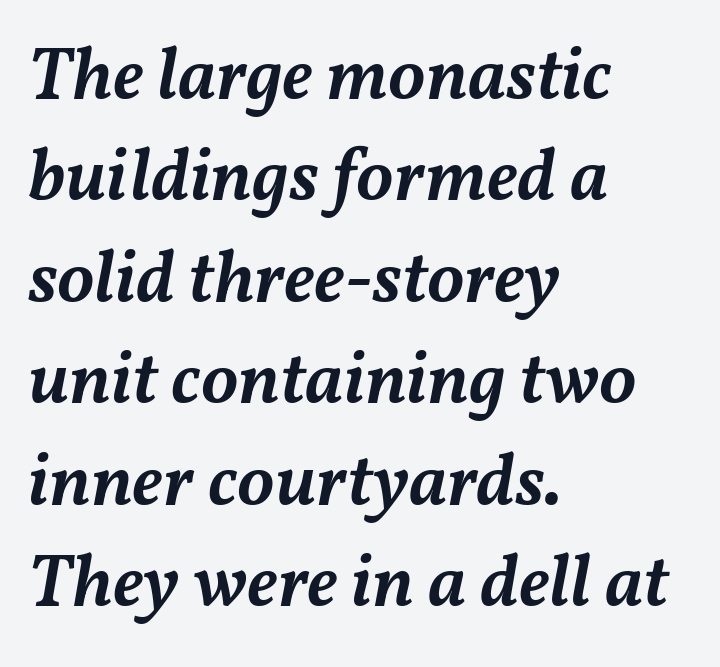
The image shows 74 px semibold type, italic (leaning right); set left-aligned, normal line spacing (1.37x), normal letter spacing, not underlined; medium stroke contrast and a medium x-height.
